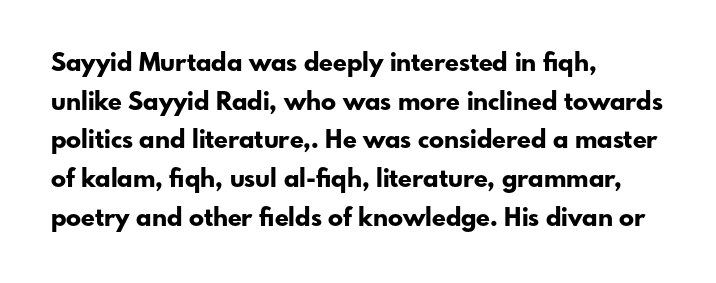
Q: Is the text bold? A: Yes.
Q: Is the text italic (slanted)? A: No, it is upright.
Q: Is the text underlined? A: No.
Q: How is the paragraph aligned? A: Left-aligned.
Q: Is the spacing between letters normal or unusually wide? A: Normal.
Q: Is the spacing between lines tight, normal or loose? A: Normal.
